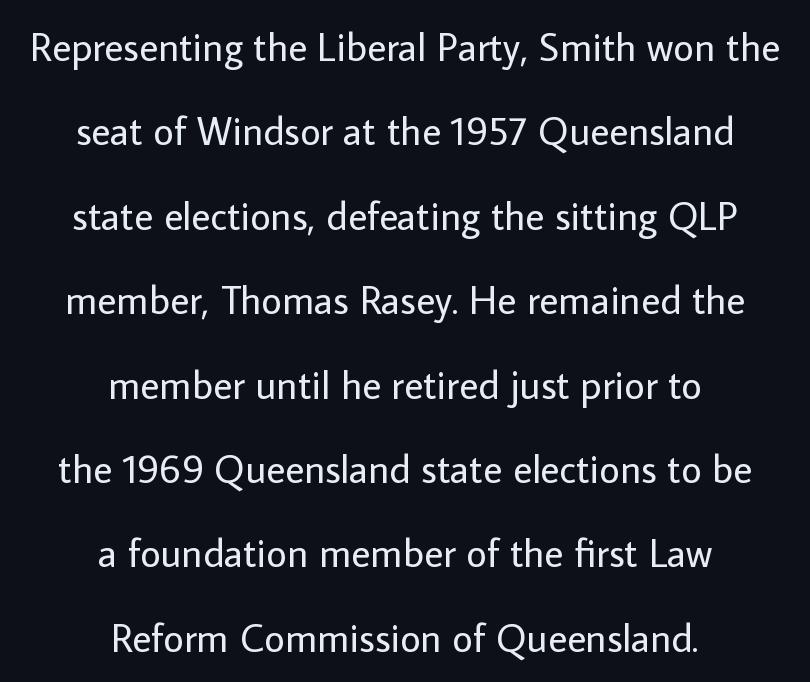
Q: Is the text bold? A: No.
Q: Is the text italic (slanted)? A: No, it is upright.
Q: Is the typeface a serif or a sans-serif typeface? A: Sans-serif.
Q: Is the text underlined? A: No.
Q: How is the paragraph aligned? A: Centered.
Q: Is the spacing between letters normal or unusually wide? A: Normal.
Q: Is the spacing between lines tight, normal or loose? A: Loose.
Q: Width (condensed, normal, or wide)? A: Normal.
Q: Stroke contrast? A: Low.
Q: x-height? A: Medium.
Q: Monospaced? A: No.
